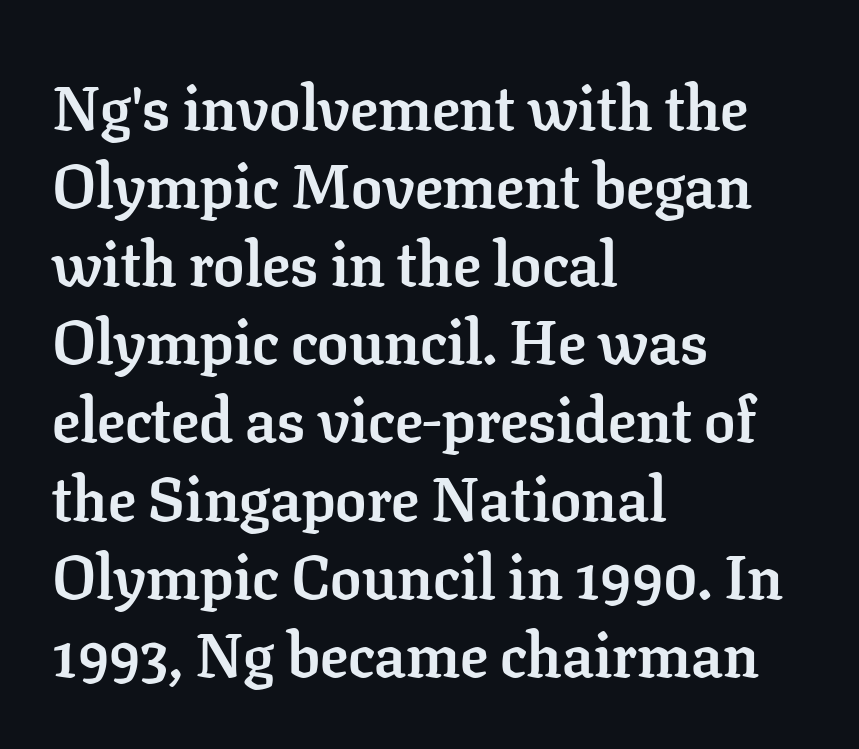
Q: Is the text bold? A: Yes.
Q: Is the text italic (slanted)? A: No, it is upright.
Q: Is the typeface a serif or a sans-serif typeface? A: Serif.
Q: Is the text underlined? A: No.
Q: How is the paragraph aligned? A: Left-aligned.
Q: Is the spacing between letters normal or unusually wide? A: Normal.
Q: Is the spacing between lines tight, normal or loose? A: Normal.
Q: Width (condensed, normal, or wide)? A: Normal.
Q: Stroke contrast? A: Low.
Q: x-height? A: Medium.
Q: Monospaced? A: No.
